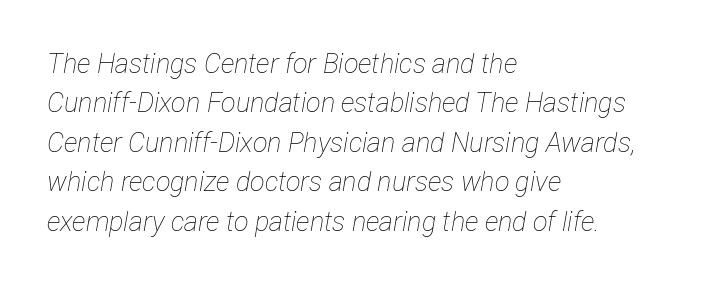
Just letters on the line, the space beneath them empty. The letterforms sit shoulder to shoulder at normal distance. The strokes are not fattened; the text isn't bold. Which margin do the lines hug? The left one — the right edge is uneven. The specimen reads as italic at a glance.
